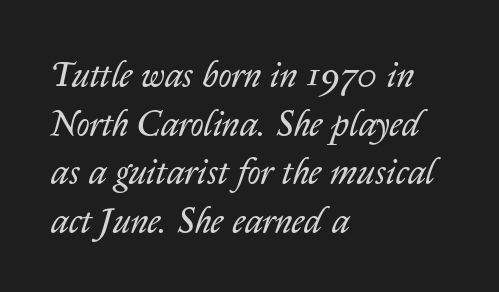
{"italic": "yes", "lean": "right", "slant_degrees": 14, "bold": "no", "weight": "regular", "width": "normal", "stroke_contrast": "low", "x_height": "medium", "monospaced": "no", "underline": "no", "align": "left", "line_spacing": "normal", "line_spacing_ratio": 1.35, "letter_spacing": "normal", "letter_spacing_em": 0.0, "glyph_px": 36}
